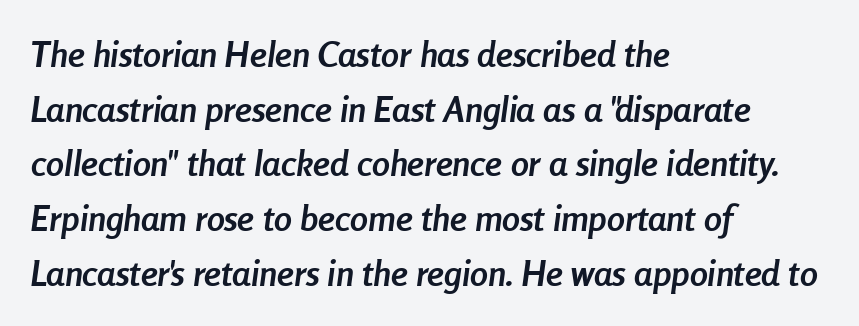
Q: Is the text bold? A: Yes.
Q: Is the text italic (slanted)? A: Yes, it leans right by about 8 degrees.
Q: Is the text underlined? A: No.
Q: How is the paragraph aligned? A: Left-aligned.
Q: Is the spacing between letters normal or unusually wide? A: Normal.
Q: Is the spacing between lines tight, normal or loose? A: Normal.
Q: Width (condensed, normal, or wide)? A: Condensed.
Q: Stroke contrast? A: Low.
Q: x-height? A: Medium.
Q: Monospaced? A: No.
